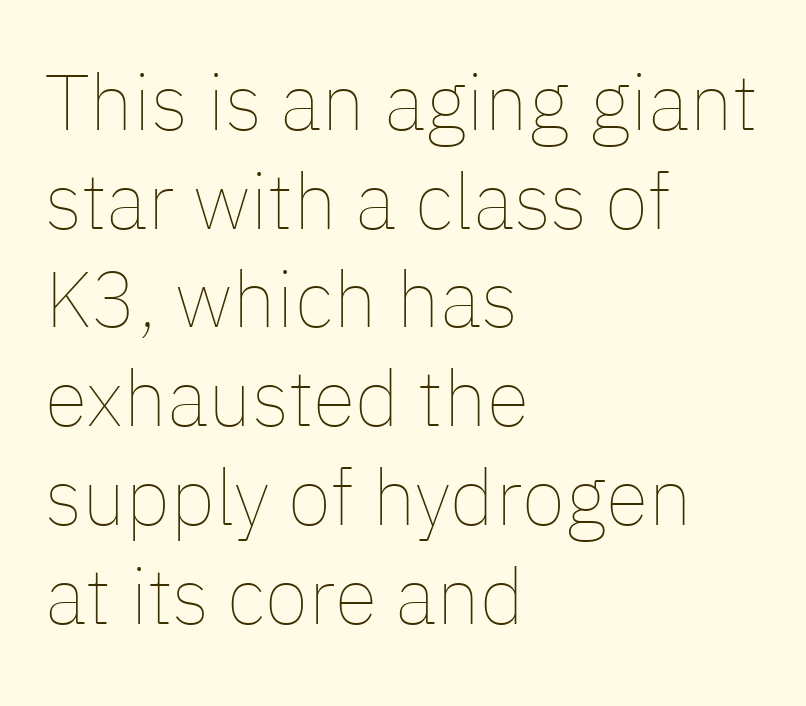
{"italic": "no", "bold": "no", "weight": "thin", "width": "normal", "stroke_contrast": "low", "x_height": "medium", "monospaced": "no", "underline": "no", "align": "left", "line_spacing": "normal", "line_spacing_ratio": 1.25, "letter_spacing": "normal", "letter_spacing_em": 0.0, "glyph_px": 79}
